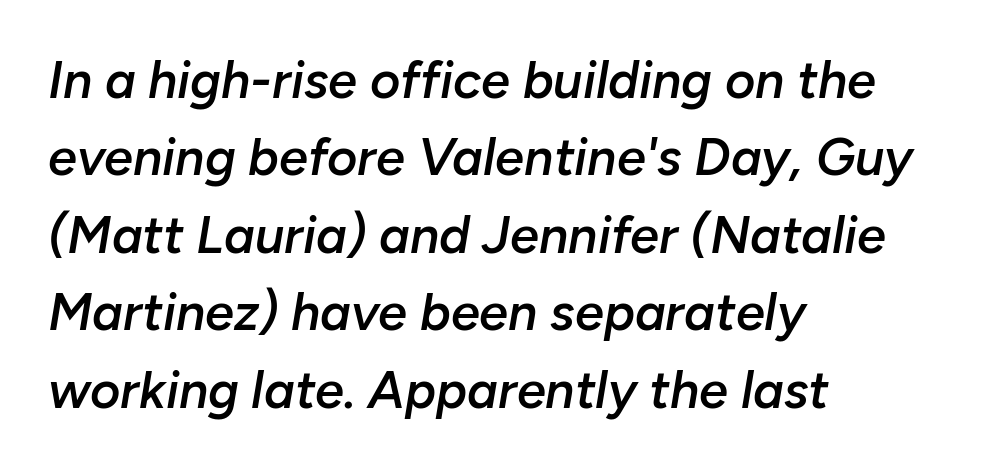
Q: Is the text bold? A: Semi-bold.
Q: Is the text italic (slanted)? A: Yes, it leans right by about 10 degrees.
Q: Is the text underlined? A: No.
Q: How is the paragraph aligned? A: Left-aligned.
Q: Is the spacing between letters normal or unusually wide? A: Normal.
Q: Is the spacing between lines tight, normal or loose? A: Normal.
Q: Width (condensed, normal, or wide)? A: Normal.
Q: Stroke contrast? A: Low.
Q: x-height? A: Medium.
Q: Monospaced? A: No.
